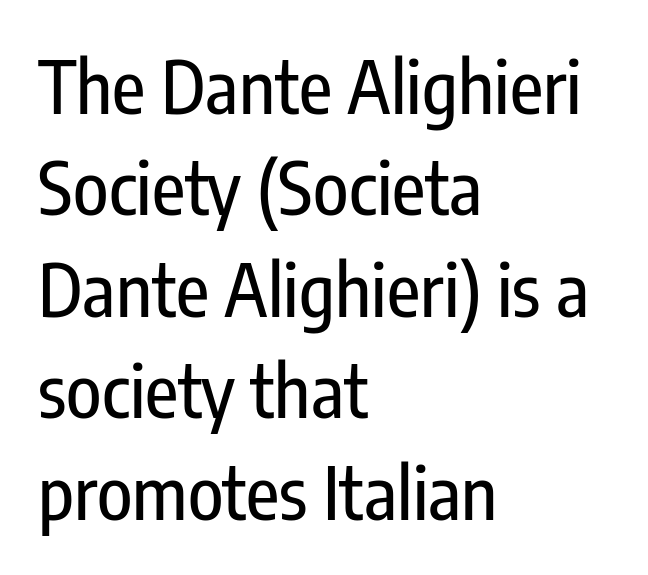
The image shows 73 px condensed sans-serif type, upright; set left-aligned, normal line spacing (1.39x), normal letter spacing, not underlined; low stroke contrast and a medium x-height.
